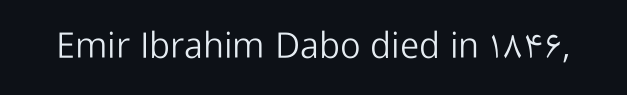
Each letter's strokes conclude bluntly, with no projecting serifs. Does the lettering tilt? It doesn't — this is upright. These lines are rendered in a variable-pitch font. The space directly below the letters is spotless.
